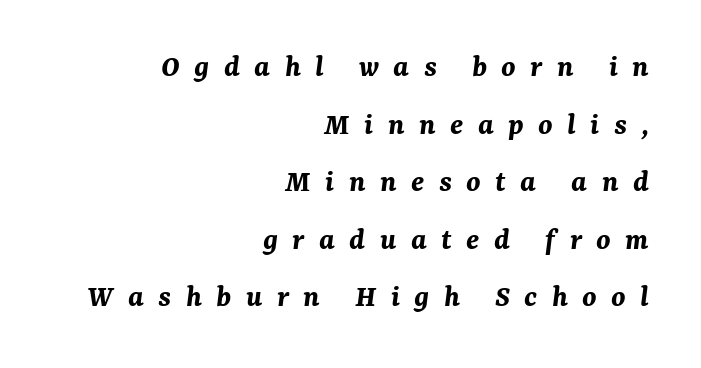
Q: Is the text bold? A: Yes.
Q: Is the text italic (slanted)? A: Yes, it leans right by about 7 degrees.
Q: Is the text underlined? A: No.
Q: How is the paragraph aligned? A: Right-aligned.
Q: Is the spacing between letters normal or unusually wide? A: Unusually wide.
Q: Width (condensed, normal, or wide)? A: Normal.
Q: Stroke contrast? A: Medium.
Q: x-height? A: Medium.
Q: Monospaced? A: No.
